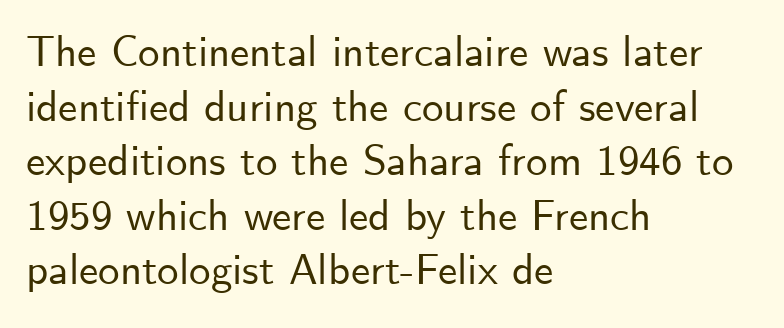
Q: Is the text italic (slanted)? A: No, it is upright.
Q: Is the typeface a serif or a sans-serif typeface? A: Sans-serif.
Q: Is the text underlined? A: No.
Q: How is the paragraph aligned? A: Left-aligned.
Q: Is the spacing between letters normal or unusually wide? A: Normal.
Q: Is the spacing between lines tight, normal or loose? A: Normal.
Q: Width (condensed, normal, or wide)? A: Normal.
Q: Stroke contrast? A: Low.
Q: x-height? A: Small.
Q: Monospaced? A: No.
